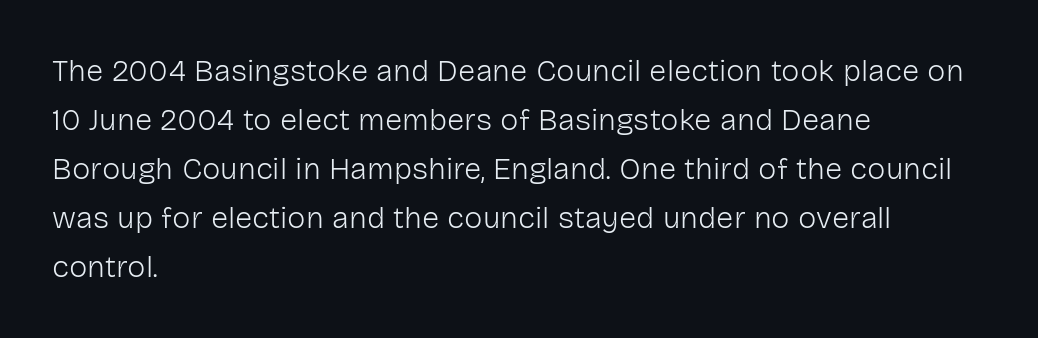
The text block is weighted toward the left margin, trailing off unevenly rightward. Baseline-to-baseline distance is the conventional proportion of letter height. In terms of posture, this sample is upright. Do the characters align in a grid? No, the font is proportional.
